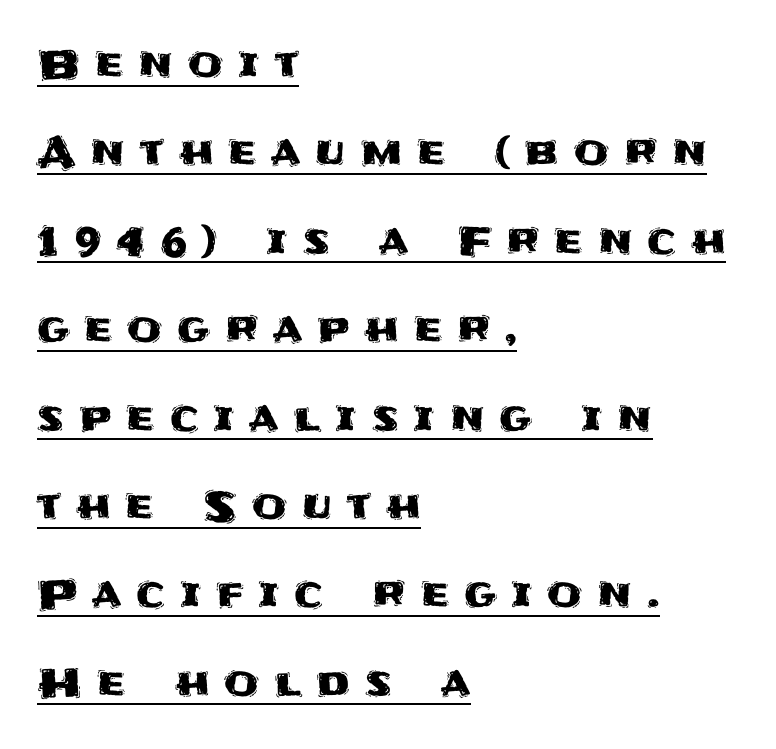
The image shows 40 px sans-serif type, upright; set left-aligned, loose line spacing (2.21x), unusually wide letter spacing (+0.37 em), underlined; medium stroke contrast and a large x-height.
